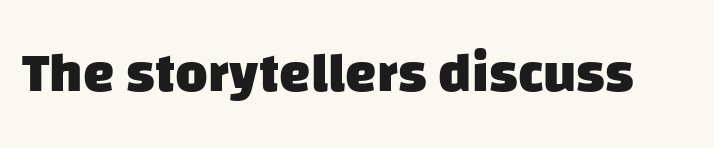
The horizontal fit of the characters is conventional and even. The gap between lines stays unmarked. Typographic density is high because the face is bold. Each letter keeps its own natural width here, so spacing adapts to shape. The characters display no serif detailing; their extremities are plain.
